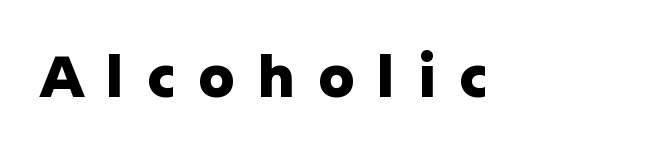
A typesetter would mark this as roman, not italic. Honestly, there is no underline to notice here at all. Strokes here are thick enough to call this a true bold. Letter spacing: wide.
